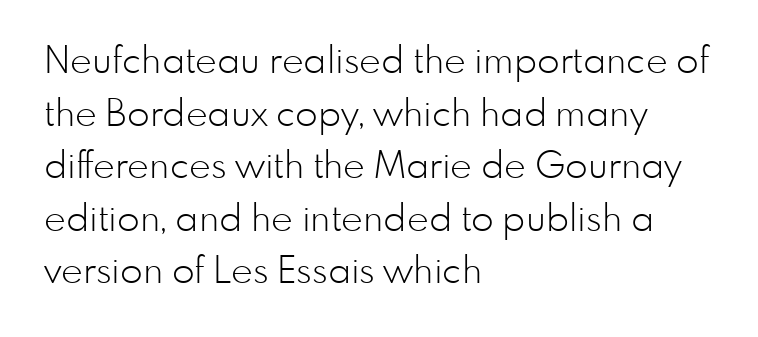
Q: Is the text bold? A: No.
Q: Is the text italic (slanted)? A: No, it is upright.
Q: Is the typeface a serif or a sans-serif typeface? A: Sans-serif.
Q: Is the text underlined? A: No.
Q: How is the paragraph aligned? A: Left-aligned.
Q: Is the spacing between letters normal or unusually wide? A: Normal.
Q: Is the spacing between lines tight, normal or loose? A: Normal.
Q: Width (condensed, normal, or wide)? A: Normal.
Q: Stroke contrast? A: Low.
Q: x-height? A: Small.
Q: Monospaced? A: No.
